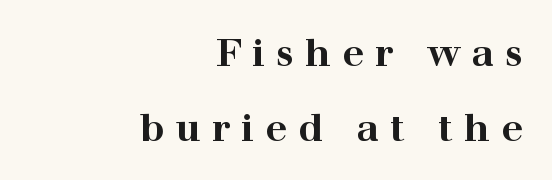
The image shows 38 px bold, wide serif type, upright; set right-aligned, loose line spacing (1.97x), unusually wide letter spacing (+0.3 em), not underlined; high stroke contrast and a medium x-height.
